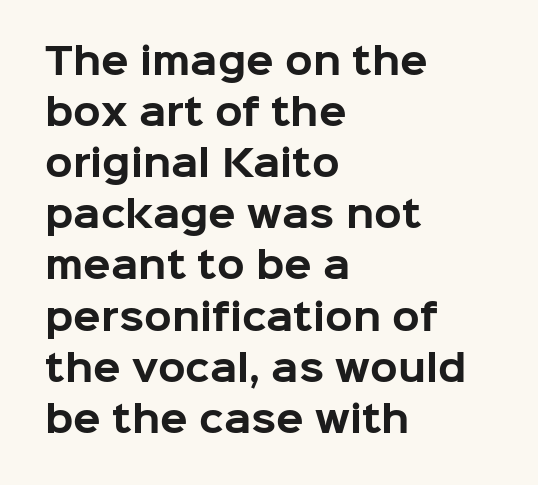
The type family on display is of the sans-serif kind. The rows are spaced the way most documents space them. Check under the words: just untouched page. Caption: multi-line text, flush left, ragged right. These lines are rendered in a variable-pitch font. In terms of posture, this sample is upright.
